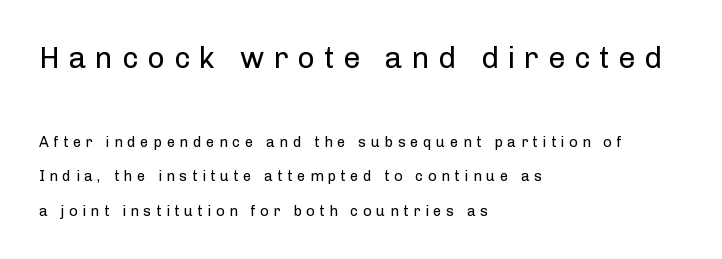
Q: Is the text bold? A: No.
Q: Is the text italic (slanted)? A: No, it is upright.
Q: Is the typeface a serif or a sans-serif typeface? A: Sans-serif.
Q: Is the text underlined? A: No.
Q: How is the paragraph aligned? A: Left-aligned.
Q: Is the spacing between letters normal or unusually wide? A: Unusually wide.
Q: Is the spacing between lines tight, normal or loose? A: Loose.
Q: Which block of text is set in a larger size, the first (top) or the second (bottom)? A: The first (top) one.
Q: Width (condensed, normal, or wide)? A: Normal.
Q: Stroke contrast? A: Low.
Q: x-height? A: Medium.
Q: Monospaced? A: No.
